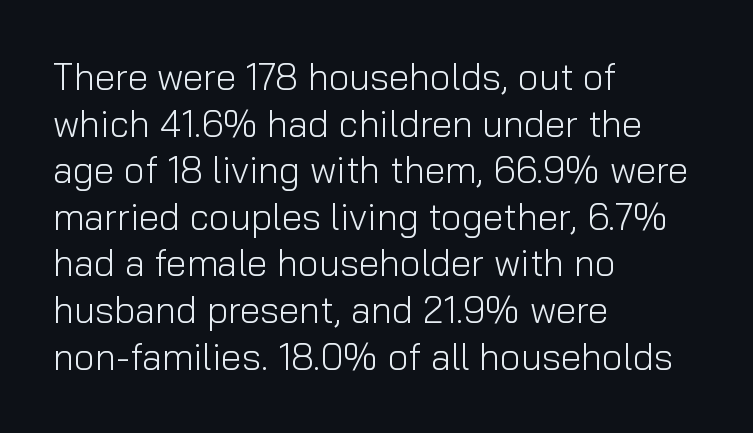
Q: Is the text bold? A: No.
Q: Is the text italic (slanted)? A: No, it is upright.
Q: Is the typeface a serif or a sans-serif typeface? A: Sans-serif.
Q: Is the text underlined? A: No.
Q: How is the paragraph aligned? A: Left-aligned.
Q: Is the spacing between letters normal or unusually wide? A: Normal.
Q: Is the spacing between lines tight, normal or loose? A: Normal.
Q: Width (condensed, normal, or wide)? A: Normal.
Q: Stroke contrast? A: Low.
Q: x-height? A: Medium.
Q: Monospaced? A: No.
